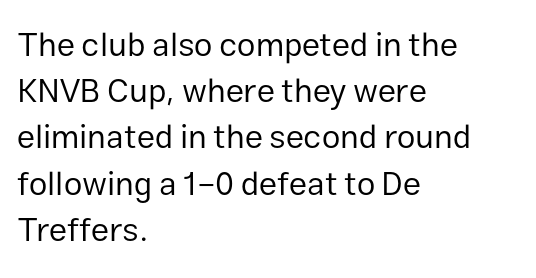
Where is the straight margin? On the left. A typesetter would call this zero additional tracking. How would I describe the line gaps? Plain and ordinary. Vertical strokes here are truly vertical. Stem width sits at or under what a default text font uses. A typesetter would call this proportional, since set widths differ per character.
